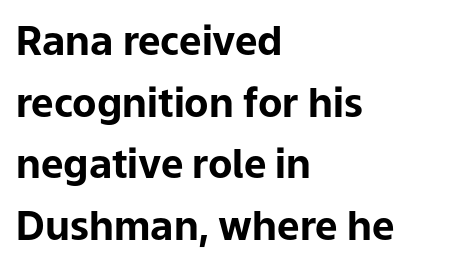
The image shows 40 px bold sans-serif type, upright; set left-aligned, normal line spacing (1.54x), normal letter spacing, not underlined; low stroke contrast and a medium x-height.
